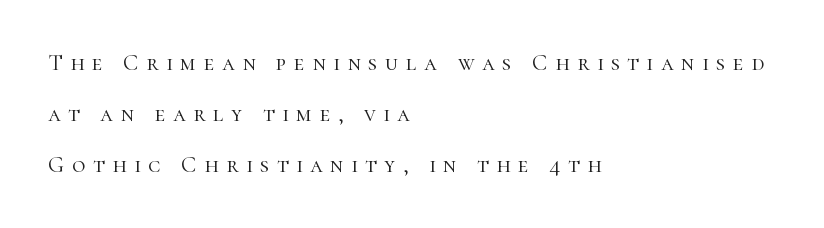
If you drew a ruler down the left edge, every line would touch it. Beneath every word, the page is bare. Does extra space separate the letters? Yes, quite a lot of it. What's the leading like? Stretched, with rows far apart. The letters stand straight up with perfectly vertical stems. Is the stroke heavy? The answer is a plain regular-or-lighter.
